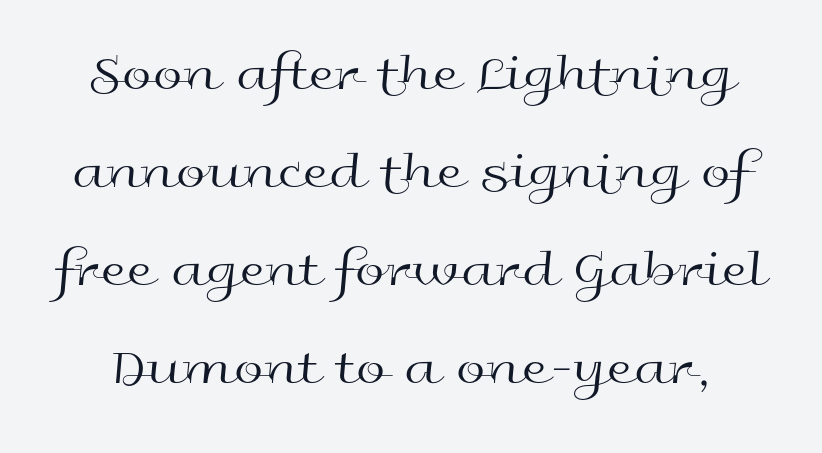
Q: Is the text bold? A: No.
Q: Is the text italic (slanted)? A: No, it is upright.
Q: Is the typeface a serif or a sans-serif typeface? A: Sans-serif.
Q: Is the text underlined? A: No.
Q: Is the spacing between letters normal or unusually wide? A: Normal.
Q: Width (condensed, normal, or wide)? A: Wide.
Q: x-height? A: Medium.
Q: Monospaced? A: No.
